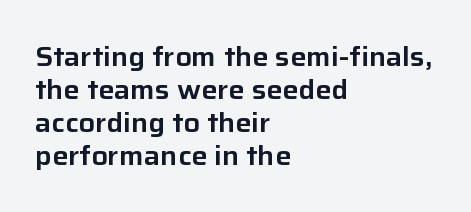
Q: Is the text italic (slanted)? A: No, it is upright.
Q: Is the text underlined? A: No.
Q: How is the paragraph aligned? A: Left-aligned.
Q: Is the spacing between letters normal or unusually wide? A: Normal.
